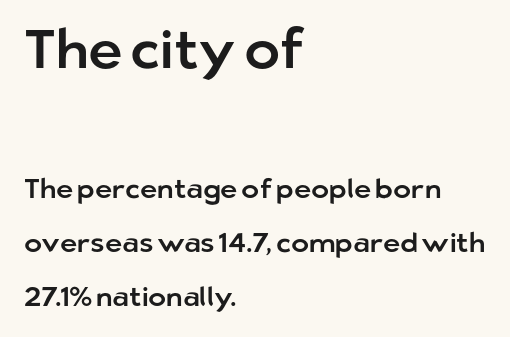
{"serif": "no", "italic": "no", "width": "normal", "stroke_contrast": "low", "x_height": "medium", "monospaced": "no", "underline": "no", "align": "left", "line_spacing": "loose", "line_spacing_ratio": 2.01, "letter_spacing": "normal", "letter_spacing_em": 0.0, "larger_block": "first", "size_ratio": 2.0, "glyph_px": 54}
